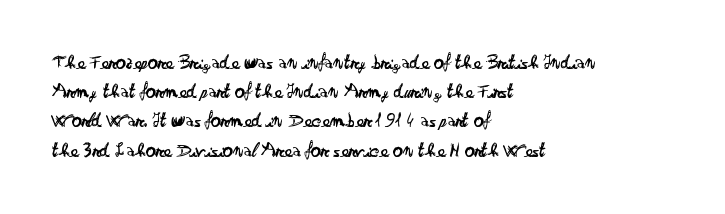
A normal amount of white space separates one row of letters from the next. The foot of each line stays bare and open. The ragged edge is on the right, which tells us the setting is flush left. This sample uses an upright cut, with every glyph sitting square on the baseline. No chunkiness to these letters — they're not bold. Does extra space separate the letters? No, they use regular spacing.
